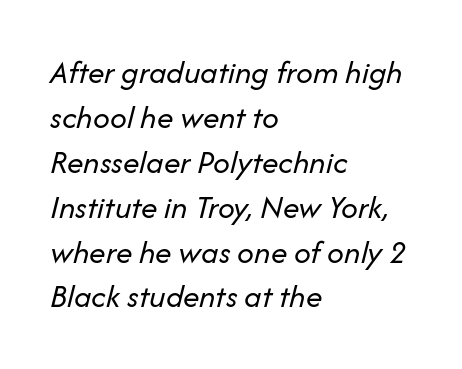
Q: Is the text bold? A: No.
Q: Is the text italic (slanted)? A: Yes, it leans right by about 14 degrees.
Q: Is the text underlined? A: No.
Q: How is the paragraph aligned? A: Left-aligned.
Q: Is the spacing between letters normal or unusually wide? A: Normal.
Q: Is the spacing between lines tight, normal or loose? A: Normal.
Q: Width (condensed, normal, or wide)? A: Normal.
Q: Stroke contrast? A: Low.
Q: x-height? A: Medium.
Q: Monospaced? A: No.
